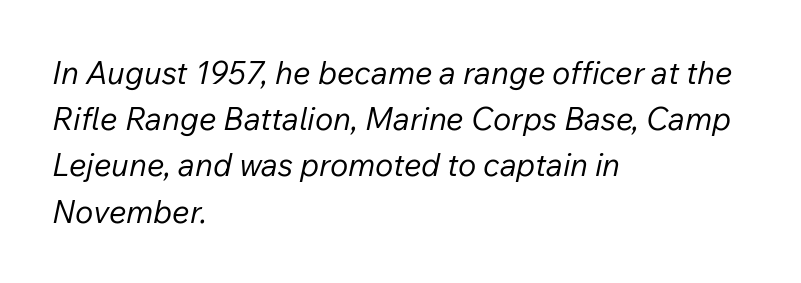
A typesetter would call this proportional, since set widths differ per character. Compared with a centered layout, this one pins lines to the left instead. The horizontal fit of the characters is conventional and even. Is the type slanted? Yes — the strokes lean at a clear angle.
